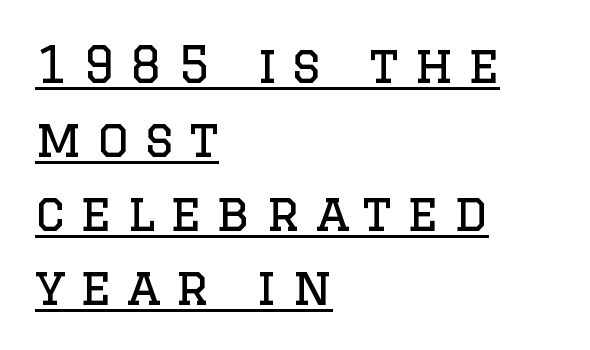
Q: Is the text bold? A: No.
Q: Is the text italic (slanted)? A: No, it is upright.
Q: Is the typeface a serif or a sans-serif typeface? A: Serif.
Q: Is the text underlined? A: Yes.
Q: How is the paragraph aligned? A: Left-aligned.
Q: Is the spacing between letters normal or unusually wide? A: Unusually wide.
Q: Is the spacing between lines tight, normal or loose? A: Normal.
Q: Width (condensed, normal, or wide)? A: Normal.
Q: Stroke contrast? A: Low.
Q: x-height? A: Large.
Q: Monospaced? A: No.
